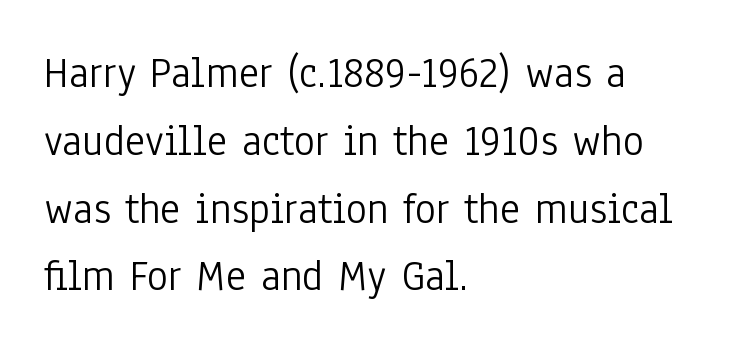
The tracking reads as untouched default to a designer's eye. Is this a sans? Yes — the strokes have no serifs. Summary of vertical rhythm: regular, with standard interline spacing. Any mark beneath the type? The region is blank. Proportional: the letters do not fall into vertical columns.
